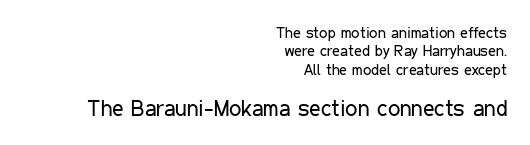
The strokes are not fattened; the text isn't bold. Quick note: not italic, upright. Letter spacing: default. The ragged edge is on the left, which tells us the setting is flush right. Between these two stacked blocks, the lower one wins on size. Has an underline been added? It has not.
